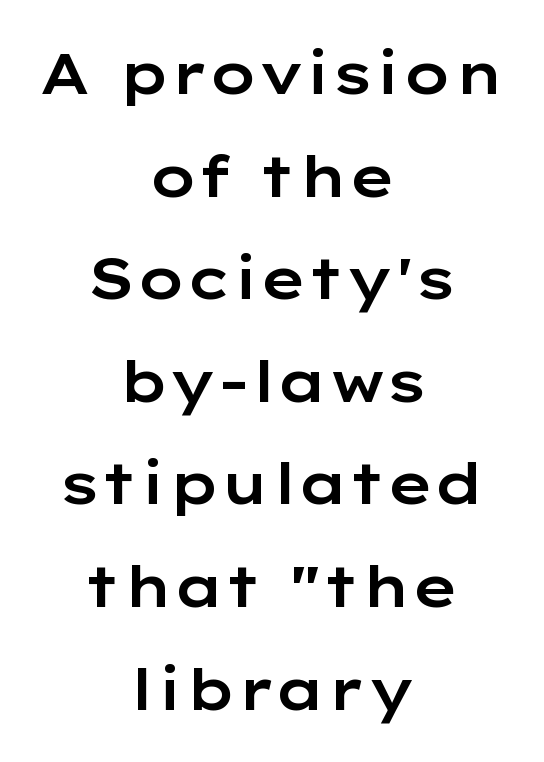
Q: Is the text italic (slanted)? A: No, it is upright.
Q: Is the typeface a serif or a sans-serif typeface? A: Sans-serif.
Q: Is the text underlined? A: No.
Q: How is the paragraph aligned? A: Centered.
Q: Is the spacing between letters normal or unusually wide? A: Normal.
Q: Width (condensed, normal, or wide)? A: Wide.
Q: Stroke contrast? A: Low.
Q: x-height? A: Medium.
Q: Monospaced? A: No.
